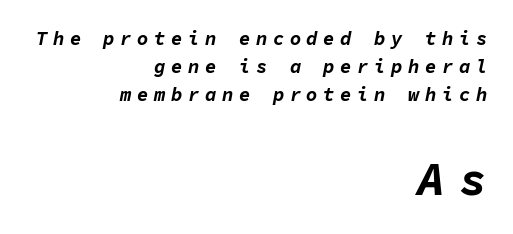
Q: Is the text bold? A: Yes.
Q: Is the text italic (slanted)? A: Yes, it leans right by about 11 degrees.
Q: Is the text underlined? A: No.
Q: How is the paragraph aligned? A: Right-aligned.
Q: Is the spacing between letters normal or unusually wide? A: Unusually wide.
Q: Is the spacing between lines tight, normal or loose? A: Normal.
Q: Which block of text is set in a larger size, the first (top) or the second (bottom)? A: The second (bottom) one.
Q: Width (condensed, normal, or wide)? A: Normal.
Q: Stroke contrast? A: Low.
Q: x-height? A: Medium.
Q: Monospaced? A: Yes.
